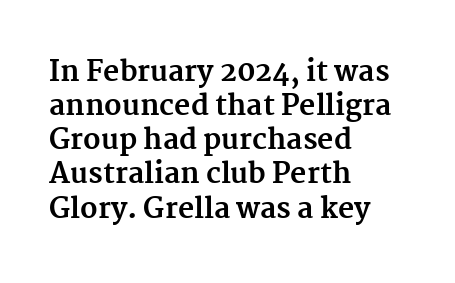
{"serif": "yes", "italic": "no", "bold": "yes", "weight": "bold", "width": "normal", "stroke_contrast": "medium", "x_height": "medium", "monospaced": "no", "underline": "no", "align": "left", "line_spacing_ratio": 1.22, "letter_spacing": "normal", "letter_spacing_em": 0.0, "glyph_px": 28}
